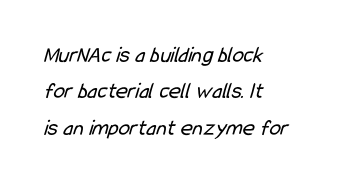
Does extra space separate the letters? No, they use regular spacing. This rendering features lettering with no underline. The font sits on the lighter half of the weight spectrum, regular included. Regular leading.
